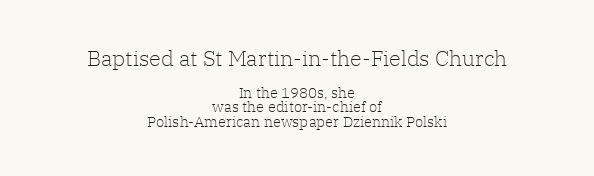
The lettering stays uniformly vertical, giving the passage a roman look. A centered setting, common on invitations and titles, is used for this passage. The strokes are not fattened; the text isn't bold. Caption: upper text group enlarged, lower text group reduced. Nobody drew a line under any word here.
